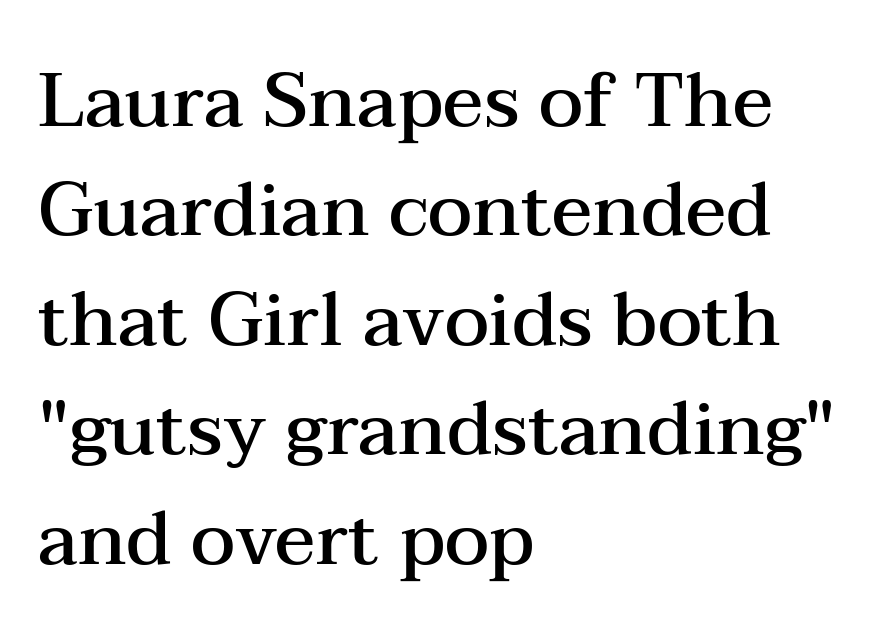
These lines were composed using upright roman letters. Caption: standard tracking, unaltered. The strokes are fattened partway — semibold, not bold. Think of a printed novel: that variable character pitch is what you see here. Look at the bottom of the vertical strokes: they flare into serifs here.
